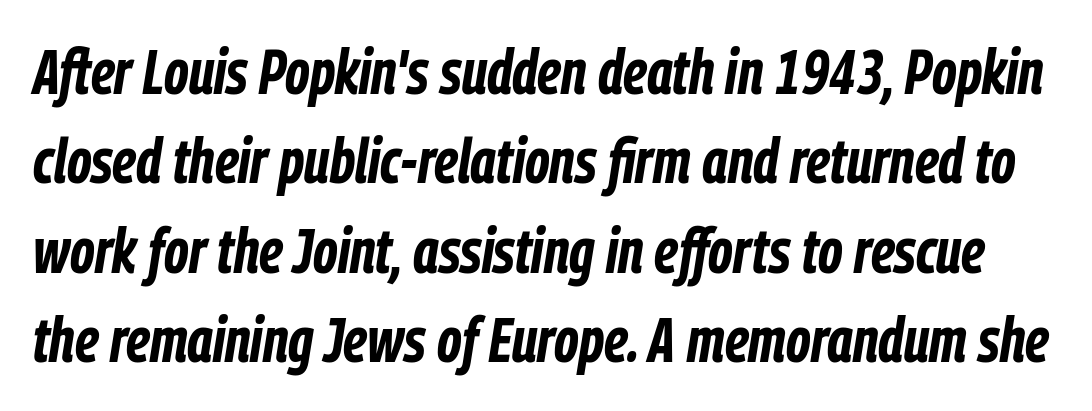
The image shows 63 px bold, condensed type, italic (leaning right); set normal line spacing (1.42x), normal letter spacing, not underlined; low stroke contrast and a medium x-height.
